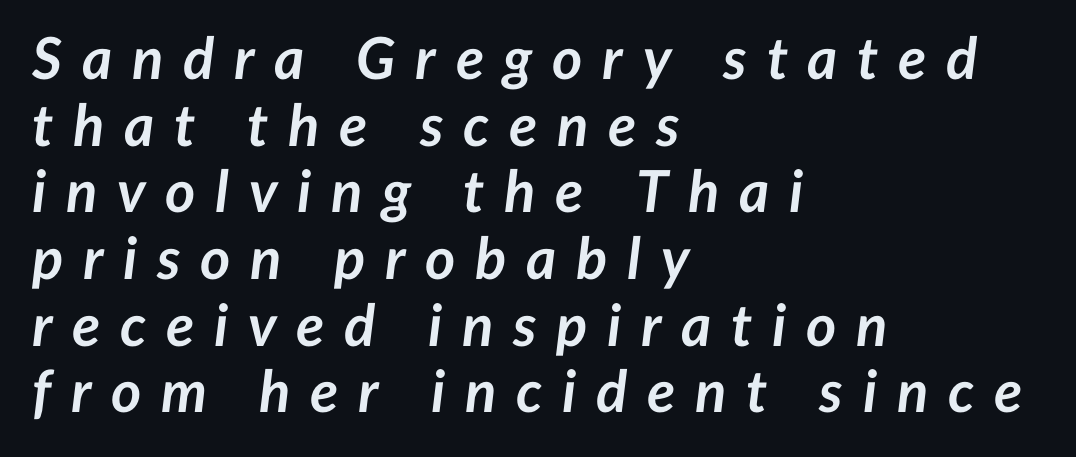
Is the type bold? Yes — the strokes are clearly thick and heavy. The tracking jumps out immediately: characters are airy and widely separated. Anything drawn beneath the words? Only blank space. Looks like regular typesetting: each glyph gets only the width it needs. Vertical spacing — tight.
